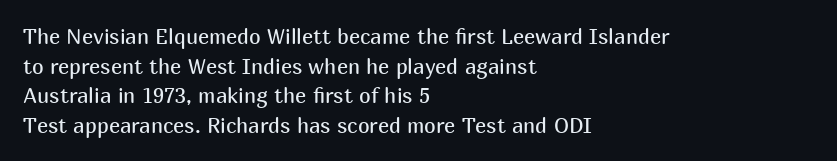
The image shows 21 px text type, upright; set left-aligned, normal line spacing (1.41x), normal letter spacing, not underlined.
